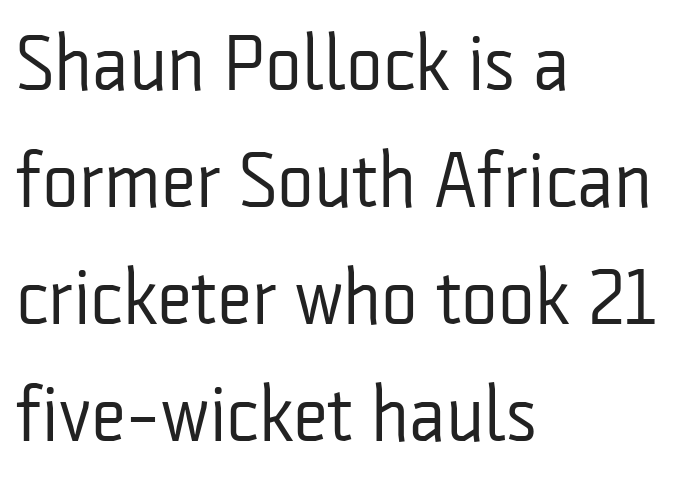
{"serif": "no", "italic": "no", "bold": "no", "weight": "regular", "width": "condensed", "stroke_contrast": "low", "x_height": "medium", "monospaced": "no", "underline": "no", "align": "left", "line_spacing": "normal", "line_spacing_ratio": 1.5, "letter_spacing": "normal", "letter_spacing_em": 0.0, "glyph_px": 78}
